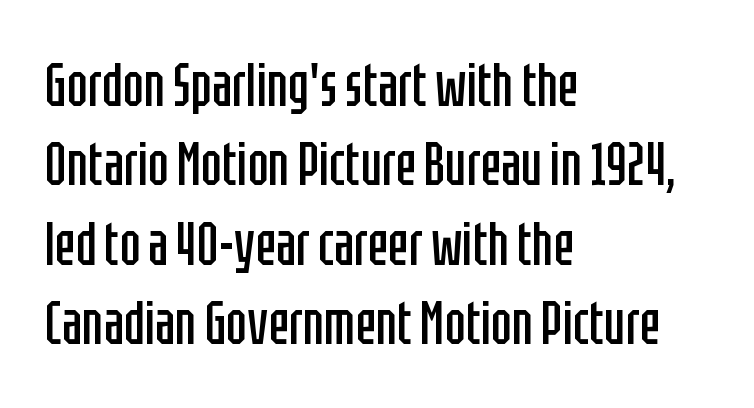
Q: Is the text bold? A: No.
Q: Is the text italic (slanted)? A: No, it is upright.
Q: Is the typeface a serif or a sans-serif typeface? A: Sans-serif.
Q: Is the text underlined? A: No.
Q: How is the paragraph aligned? A: Left-aligned.
Q: Is the spacing between letters normal or unusually wide? A: Normal.
Q: Is the spacing between lines tight, normal or loose? A: Normal.
Q: Width (condensed, normal, or wide)? A: Condensed.
Q: Stroke contrast? A: Low.
Q: x-height? A: Large.
Q: Monospaced? A: No.
